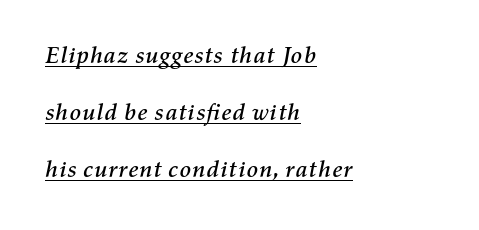
The image shows 24 px text type, italic (leaning right); set left-aligned, loose line spacing (2.38x), normal letter spacing, underlined.
